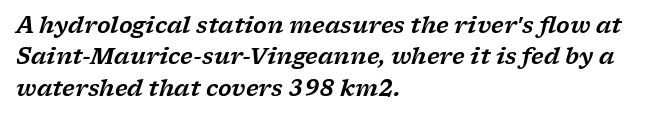
{"italic": "yes", "lean": "right", "slant_degrees": 17, "underline": "no", "align": "left", "line_spacing": "normal", "line_spacing_ratio": 1.43, "letter_spacing": "normal", "letter_spacing_em": 0.0, "glyph_px": 22}
